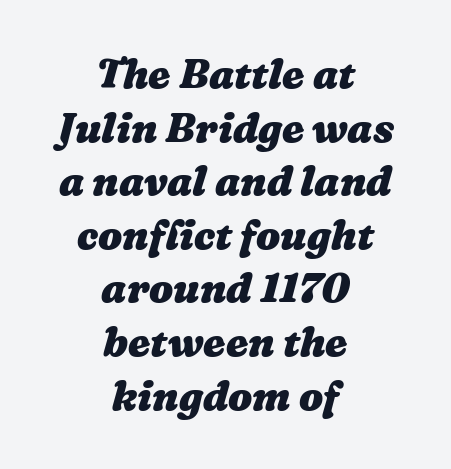
{"bold": "yes", "weight": "heavy", "width": "wide", "stroke_contrast": "medium", "x_height": "medium", "monospaced": "no", "underline": "no", "align": "center", "line_spacing": "normal", "line_spacing_ratio": 1.34, "letter_spacing": "normal", "letter_spacing_em": 0.0, "glyph_px": 40}
